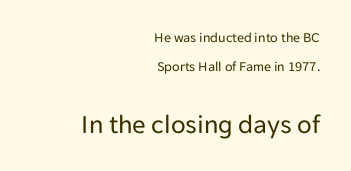
{"italic": "no", "bold": "no", "underline": "no", "align": "right", "line_spacing": "loose", "line_spacing_ratio": 2.08, "letter_spacing": "normal", "letter_spacing_em": 0.0, "larger_block": "second", "size_ratio": 1.93, "glyph_px": 27}
